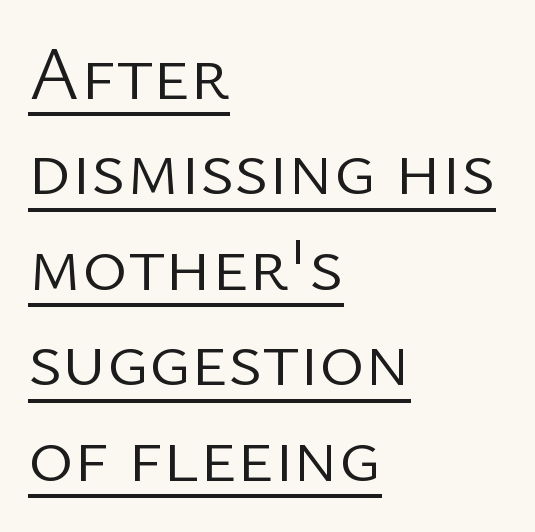
The image shows 77 px light sans-serif type, upright; set left-aligned, line spacing 1.24x, normal letter spacing, underlined; low stroke contrast and a medium x-height.
